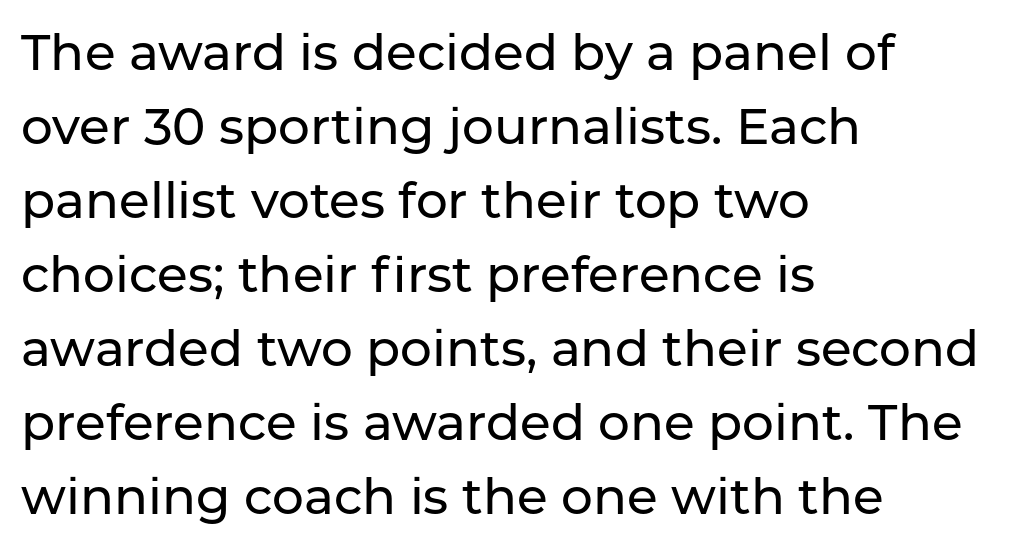
Q: Is the text italic (slanted)? A: No, it is upright.
Q: Is the typeface a serif or a sans-serif typeface? A: Sans-serif.
Q: Is the text underlined? A: No.
Q: How is the paragraph aligned? A: Left-aligned.
Q: Is the spacing between letters normal or unusually wide? A: Normal.
Q: Is the spacing between lines tight, normal or loose? A: Normal.
Q: Width (condensed, normal, or wide)? A: Normal.
Q: Stroke contrast? A: Low.
Q: x-height? A: Medium.
Q: Monospaced? A: No.
